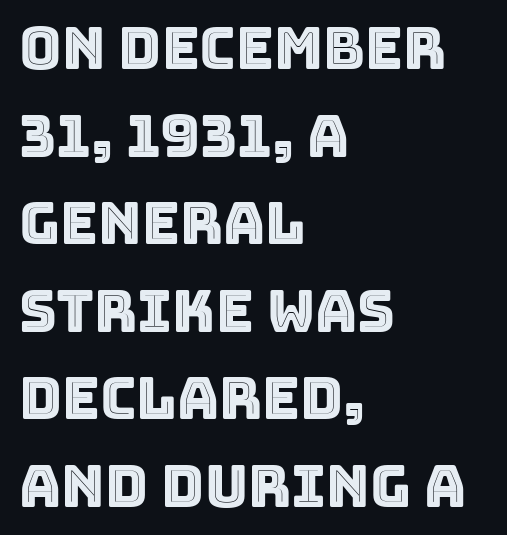
{"italic": "no", "width": "normal", "x_height": "large", "monospaced": "no", "underline": "no", "align": "left", "line_spacing": "normal", "line_spacing_ratio": 1.51, "letter_spacing": "normal", "letter_spacing_em": 0.0, "glyph_px": 58}
